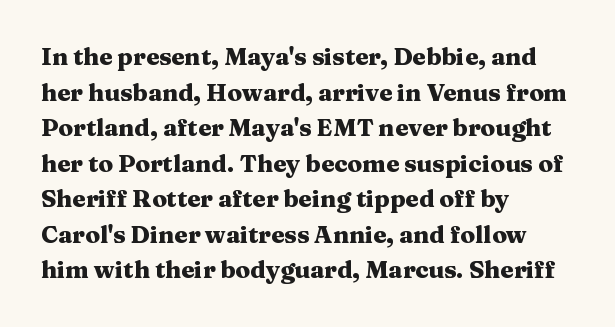
Its strokes are broad and dark, the hallmark of bold type. Short and long lines alike share a common starting point at left. Reading down the column, the eye jumps a familiar distance to each next line. Bare-footed words on every line.
